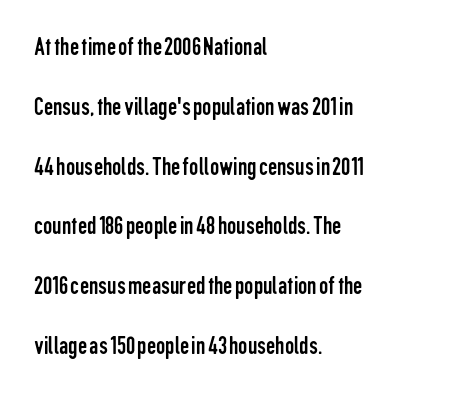
{"italic": "no", "bold": "no", "underline": "no", "align": "left", "line_spacing": "loose", "line_spacing_ratio": 2.3, "letter_spacing": "normal", "letter_spacing_em": 0.0, "glyph_px": 26}
